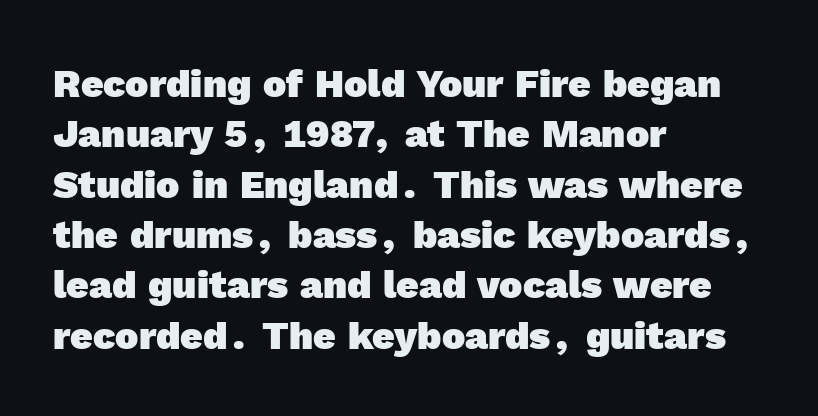
{"serif": "no", "bold": "yes", "weight": "heavy", "width": "normal", "x_height": "medium", "monospaced": "no", "underline": "no", "align": "left", "line_spacing": "normal", "line_spacing_ratio": 1.29, "letter_spacing": "normal", "letter_spacing_em": 0.0, "glyph_px": 39}
